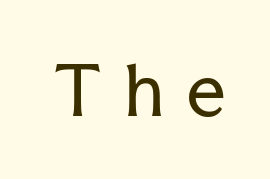
Characters remain perfectly vertical along every line. Any mark beneath the type? The region is blank. The characters are drawn with everyday or finer stroke widths. Loose tracking; the words dissolve into strings of separated letters.
